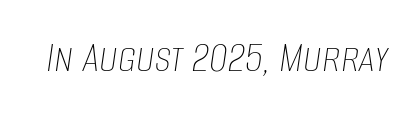
The image shows 46 px thin, condensed type, italic (leaning right); set normal letter spacing, not underlined; low stroke contrast and a large x-height.
